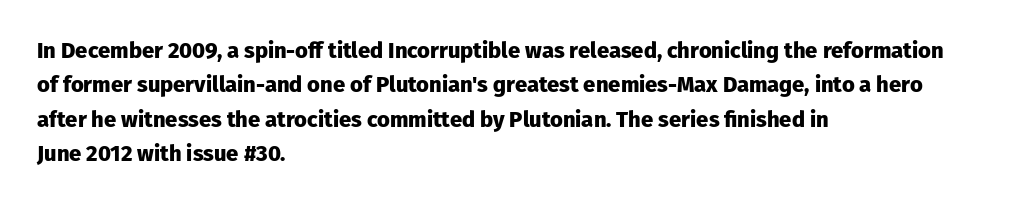
The image shows 22 px bold type, upright; set left-aligned, normal line spacing (1.56x), normal letter spacing, not underlined.
